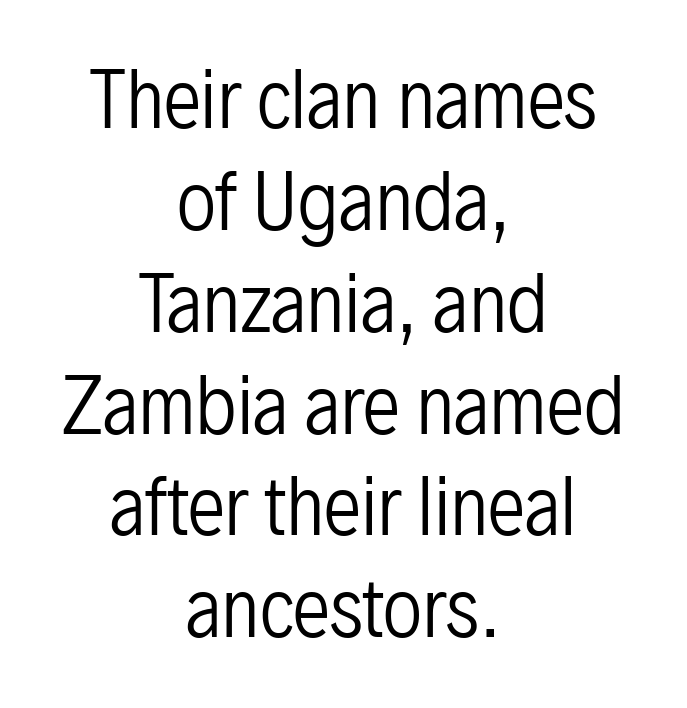
Q: Is the text bold? A: No.
Q: Is the text italic (slanted)? A: No, it is upright.
Q: Is the typeface a serif or a sans-serif typeface? A: Sans-serif.
Q: Is the text underlined? A: No.
Q: How is the paragraph aligned? A: Centered.
Q: Is the spacing between letters normal or unusually wide? A: Normal.
Q: Is the spacing between lines tight, normal or loose? A: Normal.
Q: Width (condensed, normal, or wide)? A: Condensed.
Q: Stroke contrast? A: Low.
Q: x-height? A: Medium.
Q: Monospaced? A: No.
